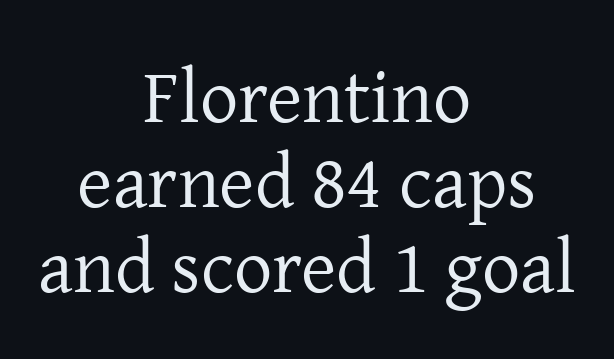
Q: Is the text bold? A: No.
Q: Is the text italic (slanted)? A: No, it is upright.
Q: Is the typeface a serif or a sans-serif typeface? A: Serif.
Q: Is the text underlined? A: No.
Q: How is the paragraph aligned? A: Centered.
Q: Is the spacing between letters normal or unusually wide? A: Normal.
Q: Is the spacing between lines tight, normal or loose? A: Tight.
Q: Width (condensed, normal, or wide)? A: Normal.
Q: Stroke contrast? A: Low.
Q: x-height? A: Medium.
Q: Monospaced? A: No.
